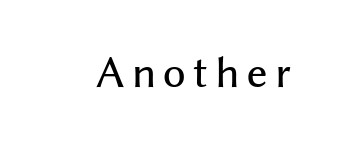
{"serif": "no", "italic": "no", "width": "normal", "stroke_contrast": "medium", "x_height": "medium", "monospaced": "no", "underline": "no", "glyph_px": 39}
